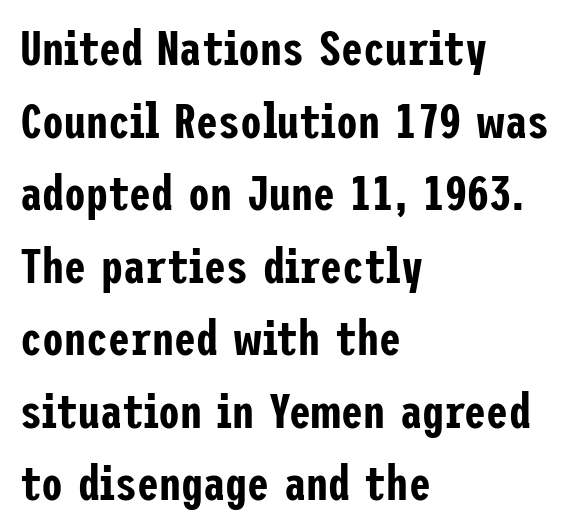
Rendered with straight, roman letterforms. Letterform terminals end flat and unadorned throughout the passage. This sample is left-justified, so line endings fall wherever the words run out. Default kerning and tracking; the words read as compact shapes. This block has exactly the height ordinary leading produces.
